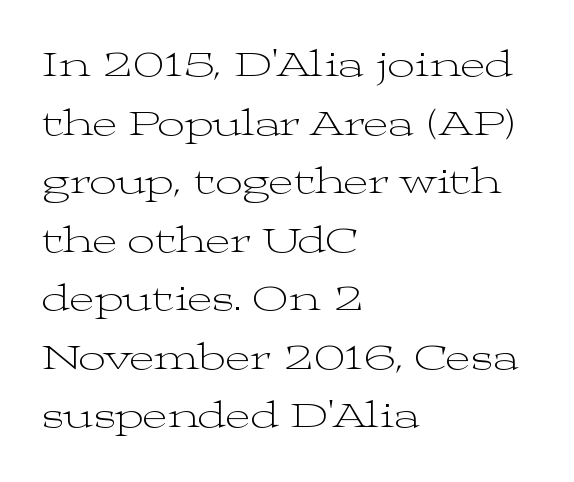
{"serif": "yes", "italic": "no", "bold": "no", "weight": "light", "width": "wide", "stroke_contrast": "medium", "x_height": "medium", "monospaced": "no", "underline": "no", "align": "left", "line_spacing": "normal", "line_spacing_ratio": 1.54, "letter_spacing": "normal", "letter_spacing_em": 0.0, "glyph_px": 38}
